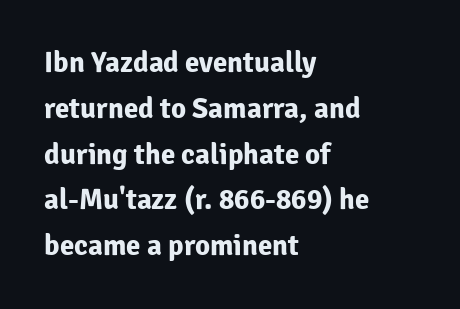
Q: Is the text bold? A: Yes.
Q: Is the text italic (slanted)? A: No, it is upright.
Q: Is the typeface a serif or a sans-serif typeface? A: Sans-serif.
Q: Is the text underlined? A: No.
Q: How is the paragraph aligned? A: Left-aligned.
Q: Is the spacing between letters normal or unusually wide? A: Normal.
Q: Is the spacing between lines tight, normal or loose? A: Normal.
Q: Width (condensed, normal, or wide)? A: Normal.
Q: Stroke contrast? A: Low.
Q: x-height? A: Medium.
Q: Monospaced? A: No.
